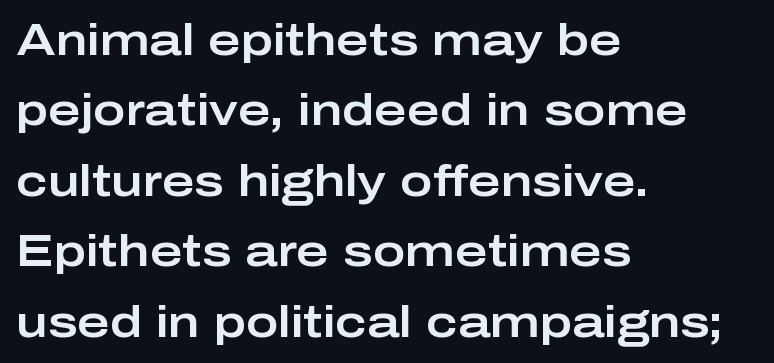
{"serif": "no", "italic": "no", "width": "wide", "stroke_contrast": "low", "x_height": "medium", "monospaced": "no", "underline": "no", "align": "left", "line_spacing": "normal", "line_spacing_ratio": 1.6, "letter_spacing": "normal", "letter_spacing_em": 0.0, "glyph_px": 44}
